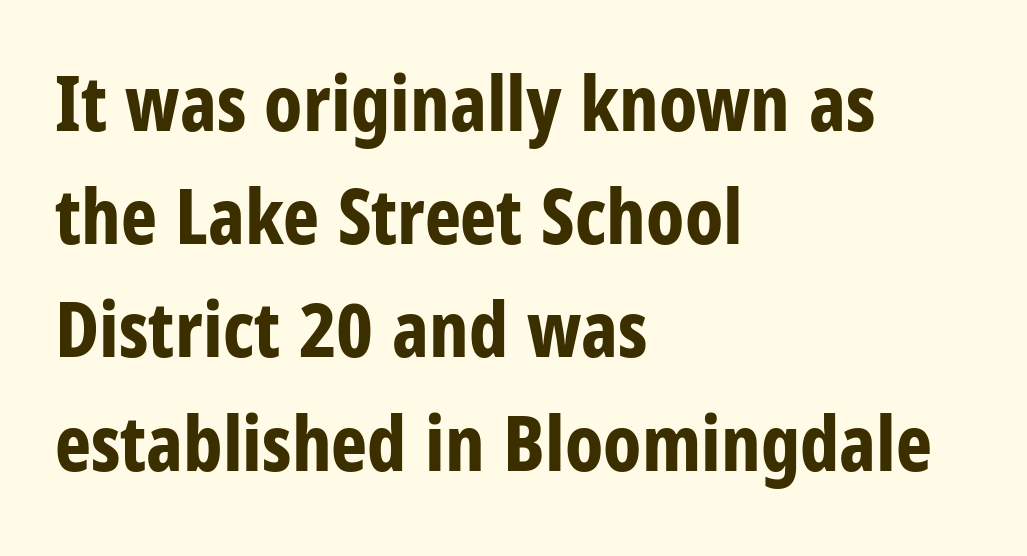
Q: Is the text bold? A: Yes.
Q: Is the text italic (slanted)? A: No, it is upright.
Q: Is the typeface a serif or a sans-serif typeface? A: Sans-serif.
Q: Is the text underlined? A: No.
Q: How is the paragraph aligned? A: Left-aligned.
Q: Is the spacing between letters normal or unusually wide? A: Normal.
Q: Is the spacing between lines tight, normal or loose? A: Normal.
Q: Width (condensed, normal, or wide)? A: Condensed.
Q: Stroke contrast? A: Low.
Q: x-height? A: Large.
Q: Monospaced? A: No.
